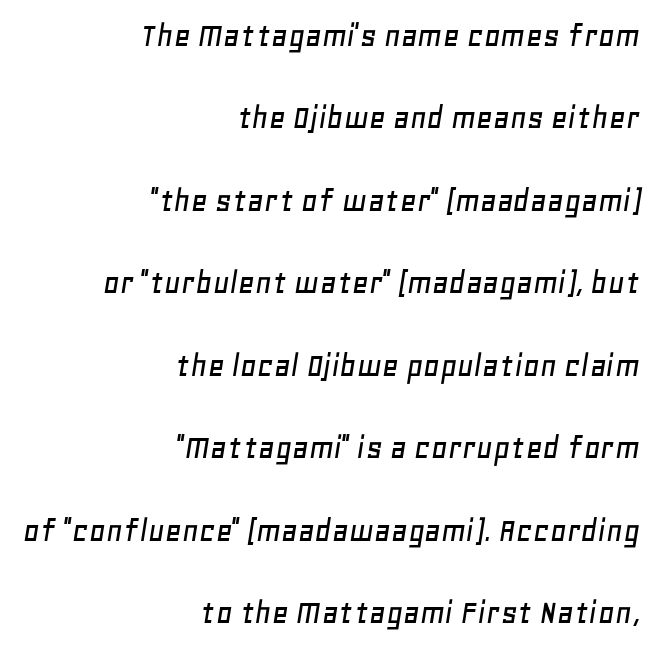
The leading is generous, giving the passage an open texture. Designer's note — italics engaged. Is this a fixed-width face? No — the glyphs have proportional, varying widths. Observe the ordinary spacing: letters are neighbours, not strangers. The foot of each line stays bare and open.
